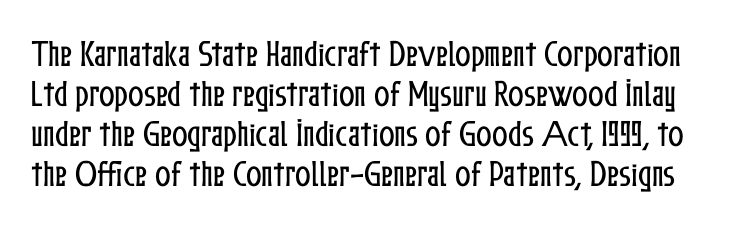
Do the characters align in a grid? No, the font is proportional. Has an underline been added? It has not. Students, note that the glyphs here touch the page at normal intervals. How would I describe the line gaps? Plain and ordinary.
